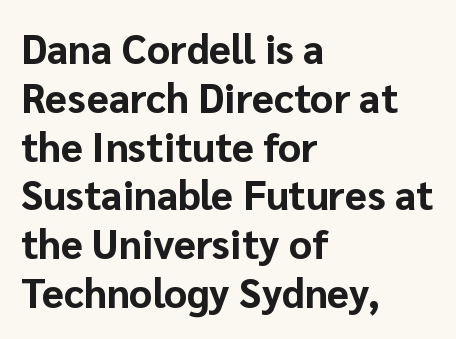
{"serif": "no", "italic": "no", "bold": "yes", "weight": "bold", "width": "normal", "stroke_contrast": "low", "x_height": "medium", "monospaced": "no", "underline": "no", "align": "left", "line_spacing_ratio": 1.22, "letter_spacing": "normal", "letter_spacing_em": 0.0, "glyph_px": 40}
